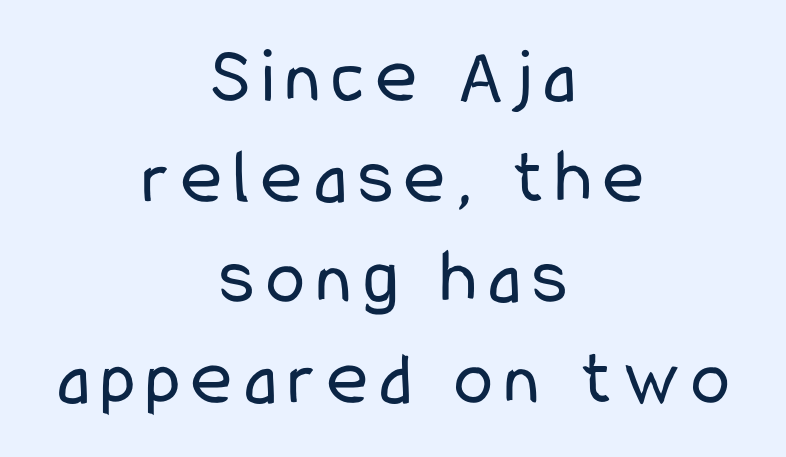
Italic? Not at all — the glyphs are vertical. Serif or sans? Sans — the stroke terminals are bare. Line spacing here is normal. A clean baseline with only descenders dipping below it.
